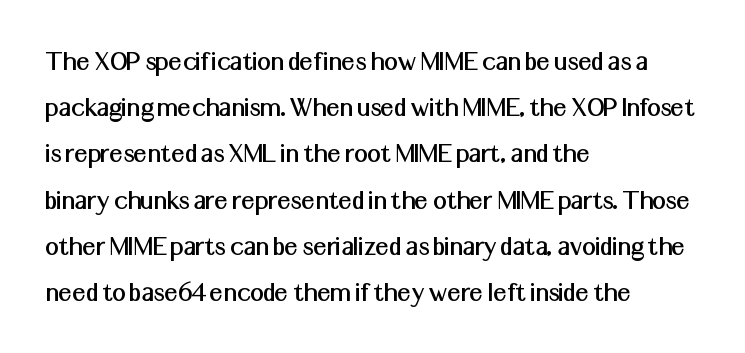
The image shows 30 px sans-serif type, upright; set left-aligned, normal line spacing (1.54x), normal letter spacing, not underlined; medium stroke contrast and a medium x-height.
